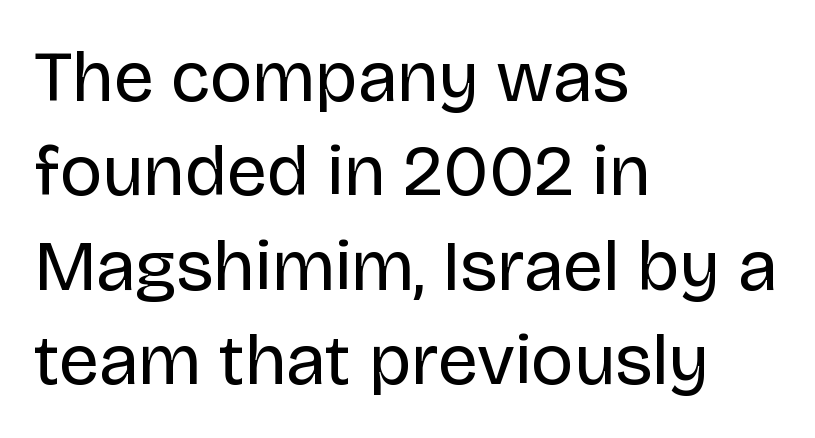
Q: Is the text bold? A: No.
Q: Is the text italic (slanted)? A: No, it is upright.
Q: Is the typeface a serif or a sans-serif typeface? A: Sans-serif.
Q: Is the text underlined? A: No.
Q: How is the paragraph aligned? A: Left-aligned.
Q: Is the spacing between letters normal or unusually wide? A: Normal.
Q: Is the spacing between lines tight, normal or loose? A: Normal.
Q: Width (condensed, normal, or wide)? A: Normal.
Q: Stroke contrast? A: Low.
Q: x-height? A: Large.
Q: Monospaced? A: No.
